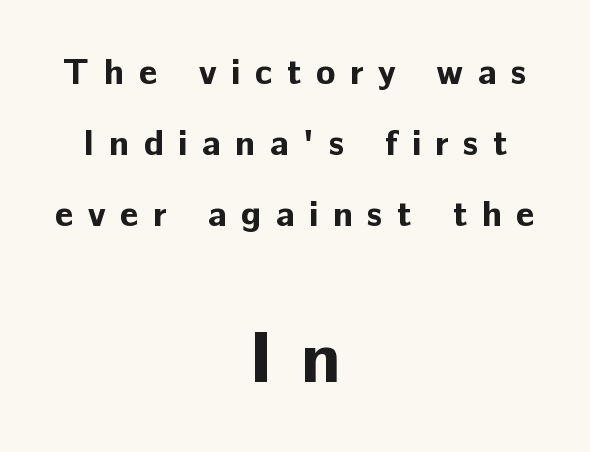
Q: Is the text bold? A: Yes.
Q: Is the text italic (slanted)? A: No, it is upright.
Q: Is the typeface a serif or a sans-serif typeface? A: Sans-serif.
Q: Is the text underlined? A: No.
Q: How is the paragraph aligned? A: Centered.
Q: Is the spacing between letters normal or unusually wide? A: Unusually wide.
Q: Is the spacing between lines tight, normal or loose? A: Loose.
Q: Which block of text is set in a larger size, the first (top) or the second (bottom)? A: The second (bottom) one.
Q: Width (condensed, normal, or wide)? A: Normal.
Q: Stroke contrast? A: Low.
Q: x-height? A: Medium.
Q: Monospaced? A: No.
